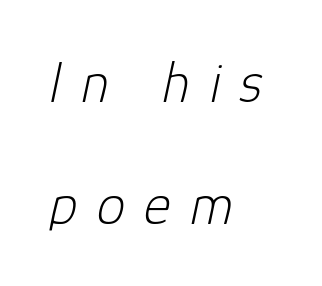
Q: Is the text bold? A: No.
Q: Is the text italic (slanted)? A: Yes, it leans right by about 12 degrees.
Q: Is the text underlined? A: No.
Q: How is the paragraph aligned? A: Left-aligned.
Q: Is the spacing between letters normal or unusually wide? A: Unusually wide.
Q: Is the spacing between lines tight, normal or loose? A: Loose.
Q: Width (condensed, normal, or wide)? A: Normal.
Q: Stroke contrast? A: Low.
Q: x-height? A: Medium.
Q: Monospaced? A: No.
